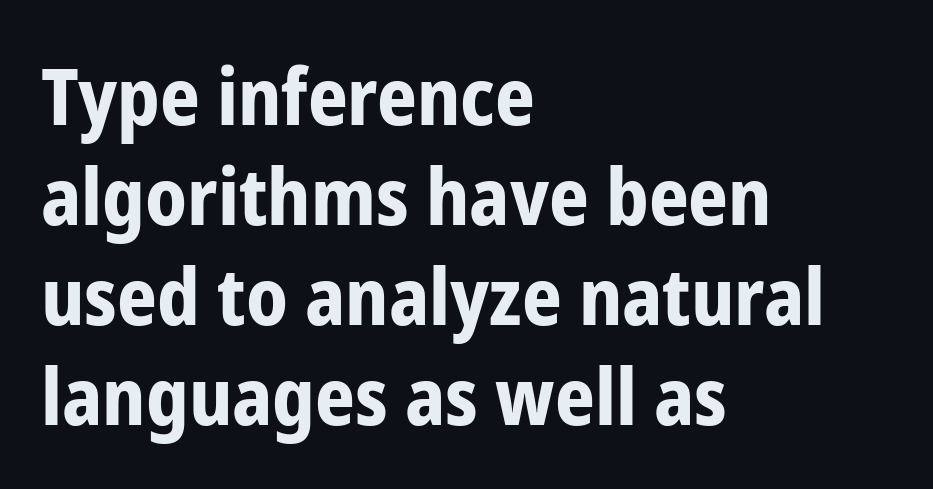
Q: Is the text bold? A: Yes.
Q: Is the text italic (slanted)? A: No, it is upright.
Q: Is the typeface a serif or a sans-serif typeface? A: Sans-serif.
Q: Is the text underlined? A: No.
Q: How is the paragraph aligned? A: Left-aligned.
Q: Is the spacing between letters normal or unusually wide? A: Normal.
Q: Is the spacing between lines tight, normal or loose? A: Normal.
Q: Width (condensed, normal, or wide)? A: Condensed.
Q: Stroke contrast? A: Low.
Q: x-height? A: Medium.
Q: Monospaced? A: No.
